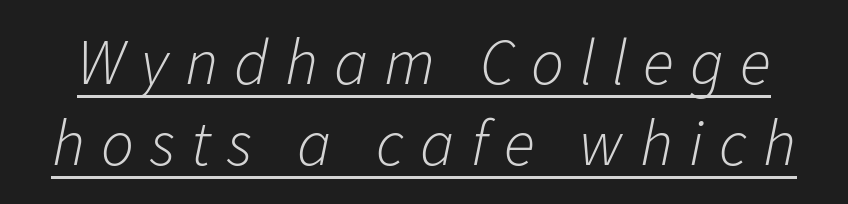
The image shows 65 px light type, italic (leaning right); set normal line spacing (1.25x), unusually wide letter spacing (+0.25 em), underlined; low stroke contrast and a medium x-height.
